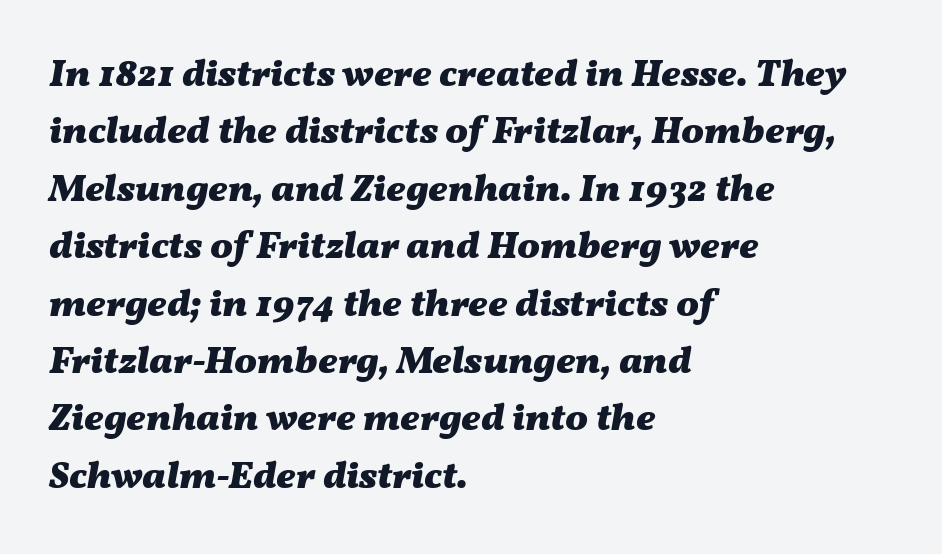
Q: Is the text bold? A: Yes.
Q: Is the text italic (slanted)? A: Yes, it leans right by about 11 degrees.
Q: Is the text underlined? A: No.
Q: How is the paragraph aligned? A: Left-aligned.
Q: Is the spacing between letters normal or unusually wide? A: Normal.
Q: Is the spacing between lines tight, normal or loose? A: Normal.
Q: Width (condensed, normal, or wide)? A: Wide.
Q: Stroke contrast? A: Medium.
Q: x-height? A: Medium.
Q: Monospaced? A: No.
